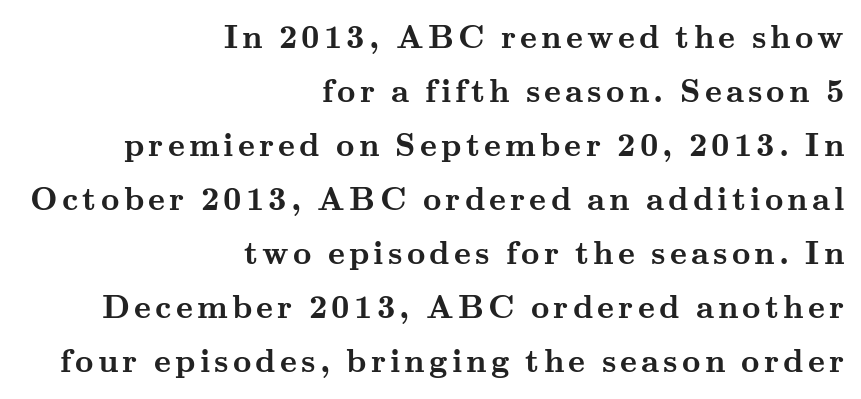
Q: Is the text bold? A: Yes.
Q: Is the text italic (slanted)? A: No, it is upright.
Q: Is the typeface a serif or a sans-serif typeface? A: Serif.
Q: Is the text underlined? A: No.
Q: How is the paragraph aligned? A: Right-aligned.
Q: Is the spacing between lines tight, normal or loose? A: Normal.
Q: Width (condensed, normal, or wide)? A: Wide.
Q: Stroke contrast? A: Medium.
Q: x-height? A: Small.
Q: Monospaced? A: No.
